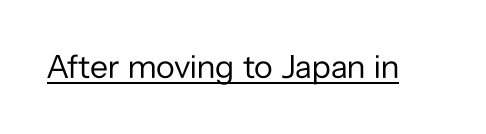
{"serif": "no", "italic": "no", "bold": "no", "weight": "regular", "width": "normal", "stroke_contrast": "low", "x_height": "medium", "monospaced": "no", "underline": "yes", "letter_spacing": "normal", "letter_spacing_em": 0.0, "glyph_px": 33}
